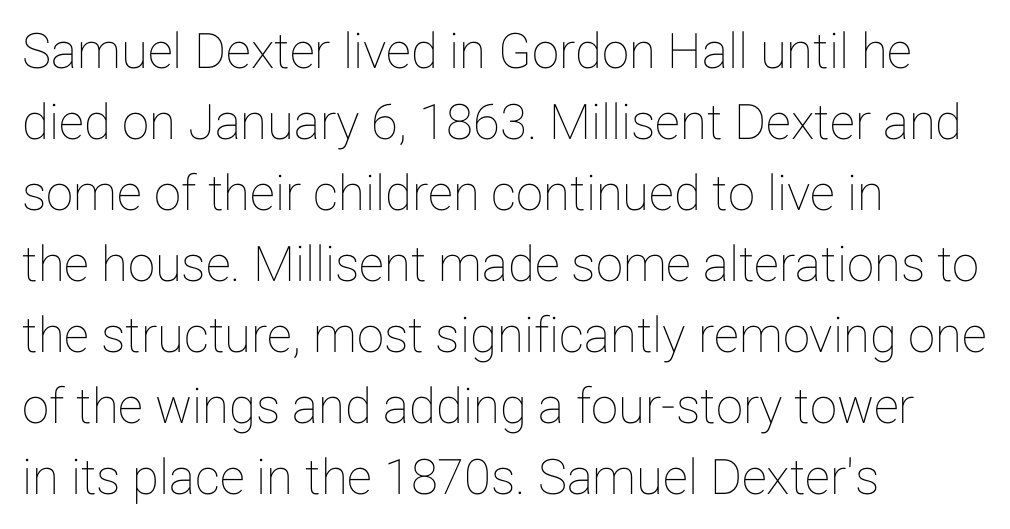
Character widths vary here, with narrow letters taking less room than wide ones. It's the straight-up-and-down kind of type. Look at the tracking — it's just the regular setting, nothing added. Glance below the letters and you will spot only blank space. Left-aligned paragraph, ragged on the right. Horizontal bands of white between lines are of average thickness.
